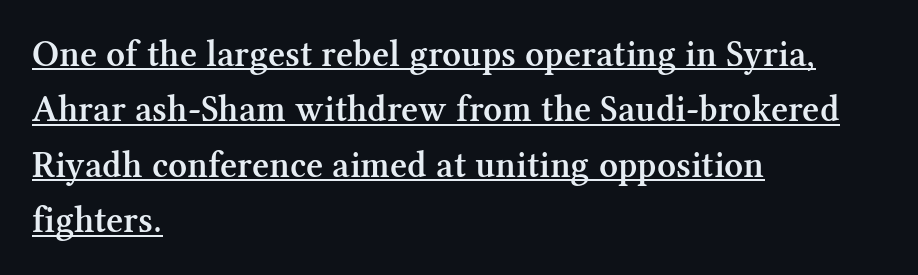
Q: Is the text bold? A: Semi-bold.
Q: Is the text italic (slanted)? A: No, it is upright.
Q: Is the typeface a serif or a sans-serif typeface? A: Serif.
Q: Is the text underlined? A: Yes.
Q: How is the paragraph aligned? A: Left-aligned.
Q: Is the spacing between letters normal or unusually wide? A: Normal.
Q: Is the spacing between lines tight, normal or loose? A: Normal.
Q: Width (condensed, normal, or wide)? A: Normal.
Q: Stroke contrast? A: Medium.
Q: x-height? A: Medium.
Q: Monospaced? A: No.
